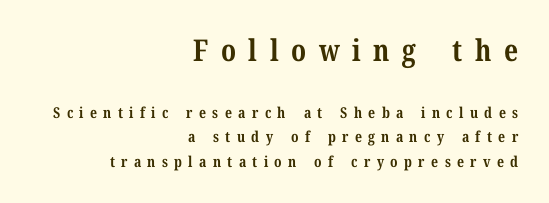
Q: Is the text bold? A: Yes.
Q: Is the text italic (slanted)? A: No, it is upright.
Q: Is the typeface a serif or a sans-serif typeface? A: Serif.
Q: Is the text underlined? A: No.
Q: How is the paragraph aligned? A: Right-aligned.
Q: Is the spacing between letters normal or unusually wide? A: Unusually wide.
Q: Is the spacing between lines tight, normal or loose? A: Normal.
Q: Which block of text is set in a larger size, the first (top) or the second (bottom)? A: The first (top) one.
Q: Width (condensed, normal, or wide)? A: Normal.
Q: Stroke contrast? A: Medium.
Q: x-height? A: Medium.
Q: Monospaced? A: No.
